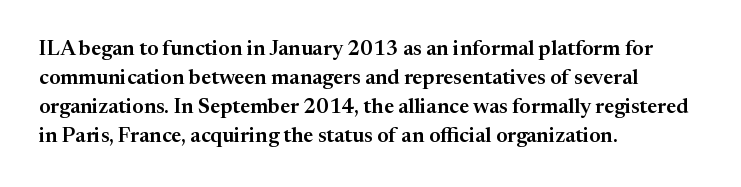
Does the leading feel generous? No, just average. Nobody touched the tracking dial on this one. This is the regular roman posture of the typeface. Visually the block forms a straight wall on the left and a jagged coastline on the right.
